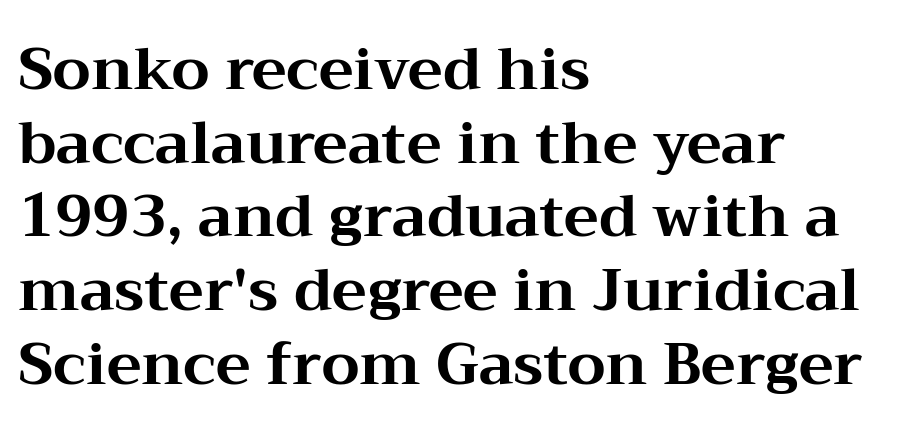
{"serif": "yes", "italic": "no", "bold": "yes", "weight": "bold", "width": "wide", "stroke_contrast": "medium", "x_height": "medium", "monospaced": "no", "underline": "no", "align": "left", "line_spacing": "normal", "line_spacing_ratio": 1.25, "letter_spacing": "normal", "letter_spacing_em": 0.0, "glyph_px": 59}
